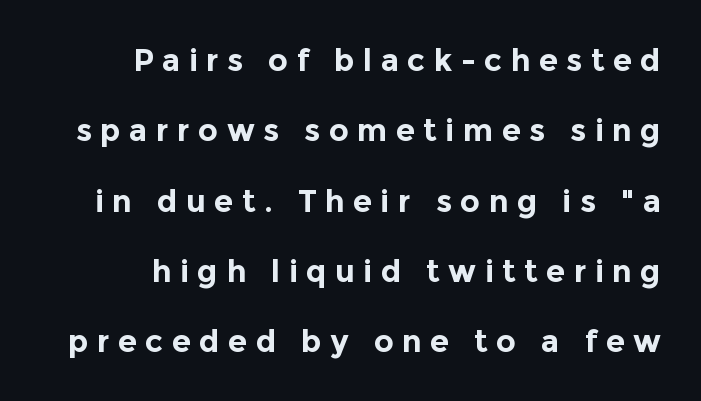
{"serif": "no", "italic": "no", "bold": "yes", "weight": "bold", "width": "normal", "x_height": "medium", "monospaced": "no", "underline": "no", "line_spacing": "loose", "line_spacing_ratio": 2.27, "letter_spacing": "wide", "letter_spacing_em": 0.27, "glyph_px": 31}
